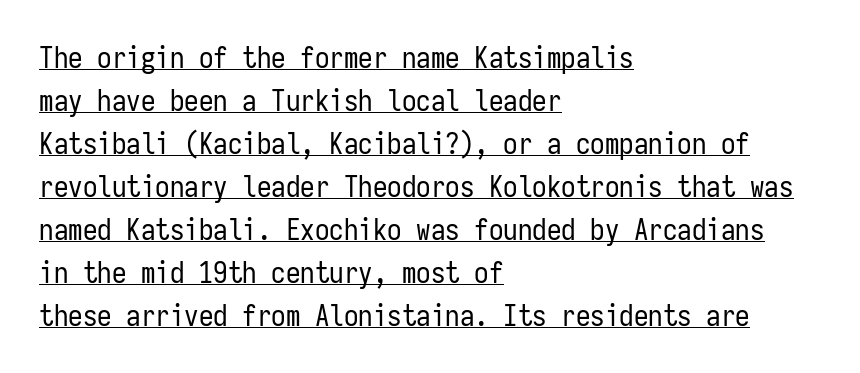
{"serif": "no", "italic": "no", "bold": "no", "weight": "regular", "width": "condensed", "stroke_contrast": "low", "x_height": "medium", "monospaced": "yes", "underline": "yes", "align": "left", "line_spacing": "normal", "line_spacing_ratio": 1.48, "letter_spacing": "normal", "letter_spacing_em": 0.0, "glyph_px": 29}
